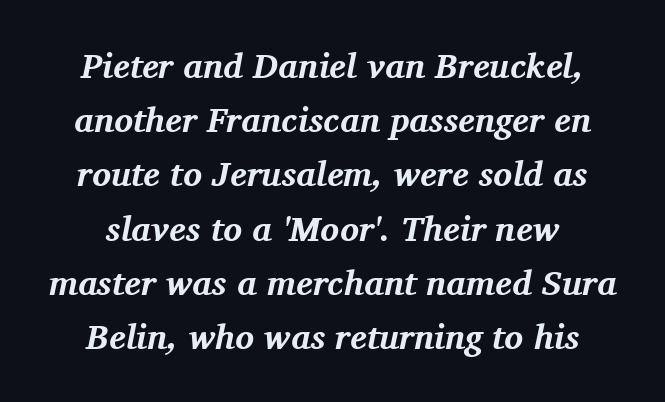
The image shows 35 px bold serif type, italic (leaning right); set centered, normal line spacing (1.55x), normal letter spacing, not underlined; medium stroke contrast and a medium x-height.
